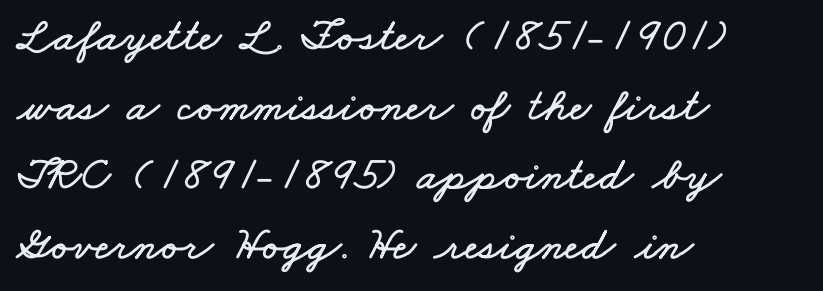
{"width": "wide", "stroke_contrast": "low", "x_height": "small", "monospaced": "no", "underline": "no", "align": "left", "line_spacing": "normal", "line_spacing_ratio": 1.48, "letter_spacing": "normal", "letter_spacing_em": 0.0, "glyph_px": 47}
